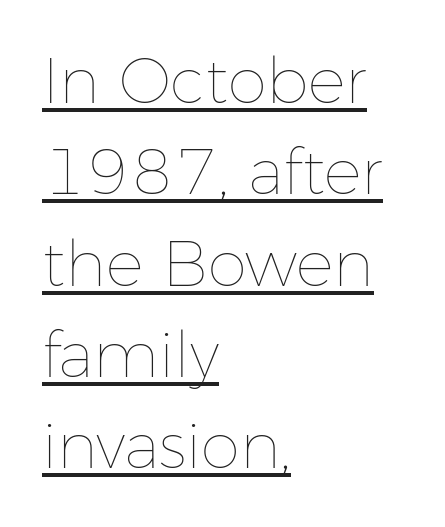
Q: Is the text bold? A: No.
Q: Is the text italic (slanted)? A: No, it is upright.
Q: Is the text underlined? A: Yes.
Q: How is the paragraph aligned? A: Left-aligned.
Q: Is the spacing between letters normal or unusually wide? A: Normal.
Q: Is the spacing between lines tight, normal or loose? A: Normal.
Q: Width (condensed, normal, or wide)? A: Normal.
Q: Stroke contrast? A: Low.
Q: x-height? A: Medium.
Q: Monospaced? A: No.
